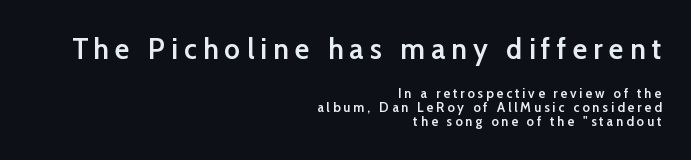
Q: Is the text bold? A: Semi-bold.
Q: Is the text italic (slanted)? A: No, it is upright.
Q: Is the typeface a serif or a sans-serif typeface? A: Sans-serif.
Q: Is the text underlined? A: No.
Q: How is the paragraph aligned? A: Right-aligned.
Q: Is the spacing between letters normal or unusually wide? A: Unusually wide.
Q: Is the spacing between lines tight, normal or loose? A: Tight.
Q: Which block of text is set in a larger size, the first (top) or the second (bottom)? A: The first (top) one.
Q: Width (condensed, normal, or wide)? A: Normal.
Q: Stroke contrast? A: Low.
Q: x-height? A: Medium.
Q: Monospaced? A: No.
